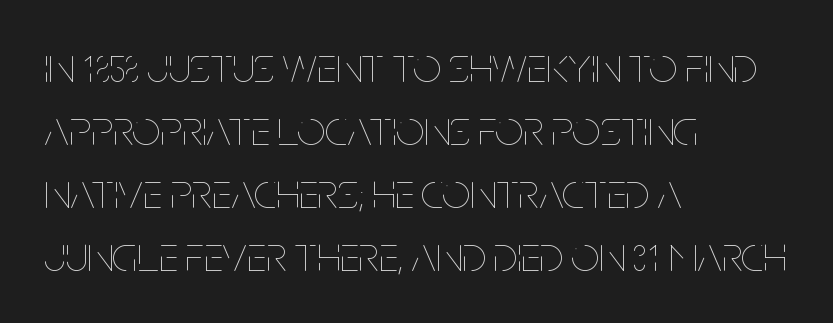
Q: Is the text bold? A: No.
Q: Is the text italic (slanted)? A: No, it is upright.
Q: Is the text underlined? A: No.
Q: How is the paragraph aligned? A: Left-aligned.
Q: Is the spacing between letters normal or unusually wide? A: Normal.
Q: Is the spacing between lines tight, normal or loose? A: Normal.
Q: Width (condensed, normal, or wide)? A: Condensed.
Q: Stroke contrast? A: Low.
Q: x-height? A: Large.
Q: Monospaced? A: No.
